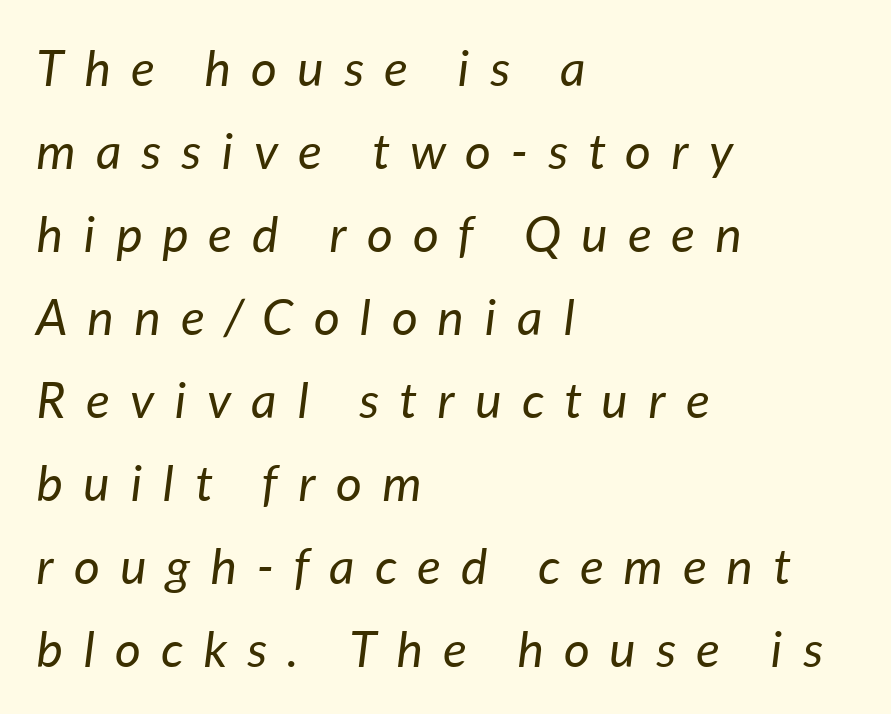
Reading down the column, the eye jumps a familiar distance to each next line. A student would call this left alignment; a typographer would say flush left, rag right. The axis of the letterforms is tilted away from vertical. The font sits on the lighter half of the weight spectrum, regular included. The letters advance in unequal steps, a hallmark of proportional type.
